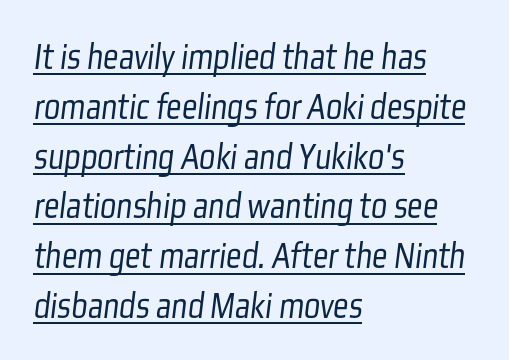
{"serif": "no", "bold": "no", "weight": "light", "width": "condensed", "stroke_contrast": "low", "x_height": "medium", "monospaced": "no", "underline": "yes", "align": "left", "line_spacing": "normal", "line_spacing_ratio": 1.31, "letter_spacing": "normal", "letter_spacing_em": 0.0, "glyph_px": 38}
